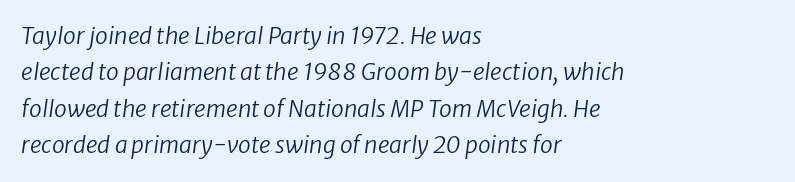
Q: Is the text bold? A: No.
Q: Is the text underlined? A: No.
Q: How is the paragraph aligned? A: Left-aligned.
Q: Is the spacing between letters normal or unusually wide? A: Normal.
Q: Is the spacing between lines tight, normal or loose? A: Normal.
